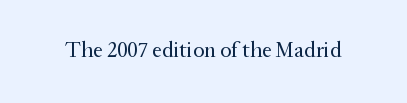
{"italic": "no", "bold": "no", "underline": "no", "letter_spacing": "normal", "letter_spacing_em": 0.0, "glyph_px": 22}
